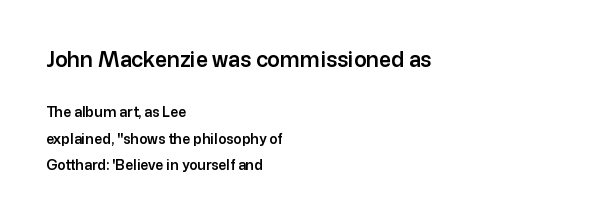
{"italic": "no", "underline": "no", "align": "left", "line_spacing": "loose", "line_spacing_ratio": 1.91, "letter_spacing": "normal", "letter_spacing_em": 0.0, "larger_block": "first", "size_ratio": 1.5, "glyph_px": 21}
